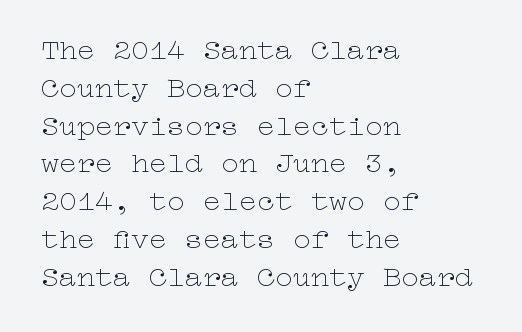
Caption: multi-line text, flush left, ragged right. The tracking reads as untouched default to a designer's eye. The typesetting does not lean heavy: it is not bold. If you measured baseline to baseline, you'd find a middling distance.
